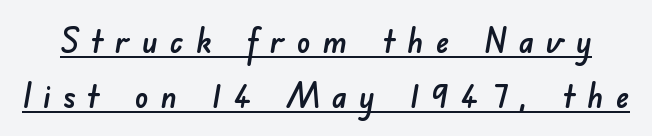
Q: Is the typeface a serif or a sans-serif typeface? A: Sans-serif.
Q: Is the text underlined? A: Yes.
Q: Is the spacing between letters normal or unusually wide? A: Unusually wide.
Q: Is the spacing between lines tight, normal or loose? A: Normal.
Q: Width (condensed, normal, or wide)? A: Normal.
Q: Stroke contrast? A: Low.
Q: x-height? A: Small.
Q: Monospaced? A: No.
